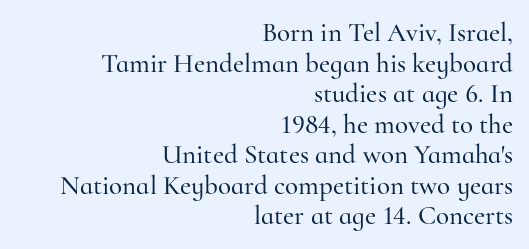
Closely set lines give the paragraph a compact silhouette. Lines of text with bare space underneath. Do the letters lean? They stand straight. Look at the tracking — it's just the regular setting, nothing added. Casual observation: everything's shoved over to the right.
